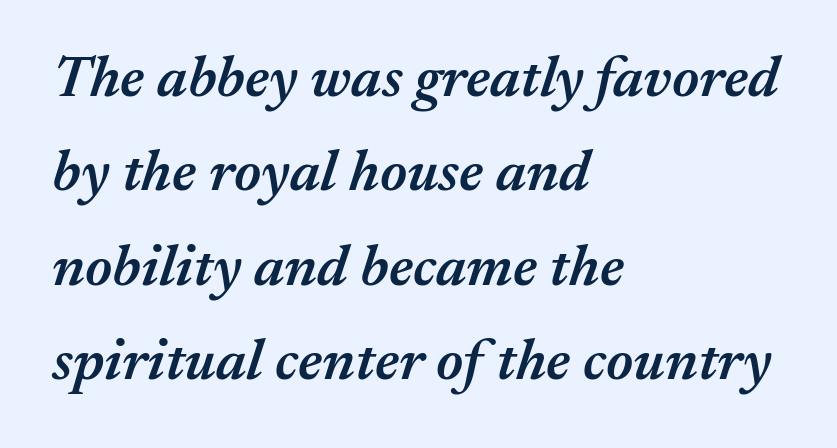
Q: Is the text bold? A: Semi-bold.
Q: Is the text italic (slanted)? A: Yes, it leans right by about 17 degrees.
Q: Is the text underlined? A: No.
Q: How is the paragraph aligned? A: Left-aligned.
Q: Is the spacing between letters normal or unusually wide? A: Normal.
Q: Is the spacing between lines tight, normal or loose? A: Normal.
Q: Width (condensed, normal, or wide)? A: Normal.
Q: Stroke contrast? A: Medium.
Q: x-height? A: Medium.
Q: Monospaced? A: No.
